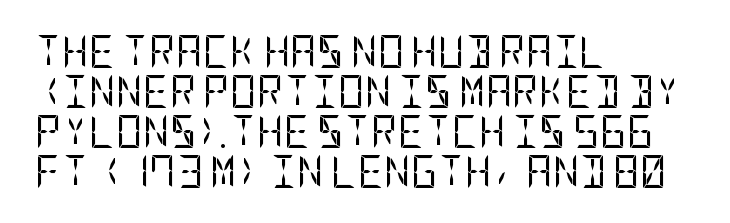
{"serif": "no", "italic": "no", "bold": "no", "weight": "regular", "width": "condensed", "stroke_contrast": "low", "x_height": "large", "underline": "no", "align": "left", "line_spacing_ratio": 1.21, "letter_spacing": "normal", "letter_spacing_em": 0.0, "glyph_px": 33}
